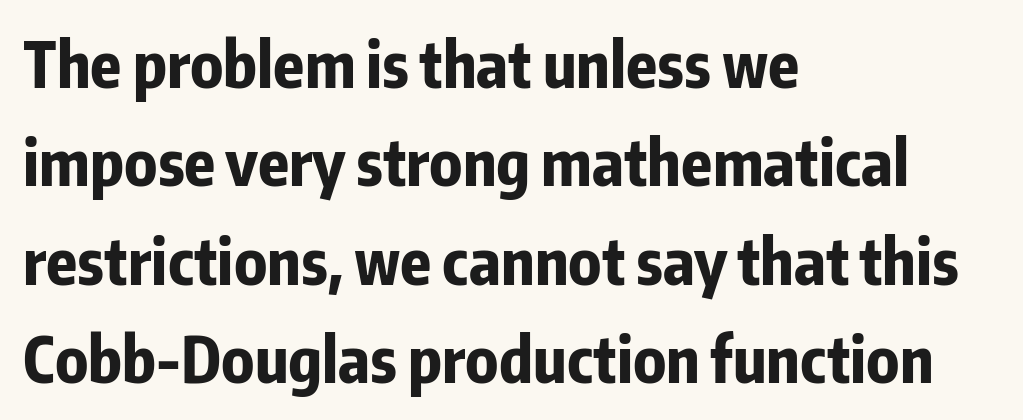
{"serif": "no", "italic": "no", "bold": "yes", "weight": "bold", "width": "condensed", "stroke_contrast": "low", "x_height": "medium", "monospaced": "no", "underline": "no", "align": "left", "line_spacing": "normal", "line_spacing_ratio": 1.56, "letter_spacing": "normal", "letter_spacing_em": 0.0, "glyph_px": 63}
